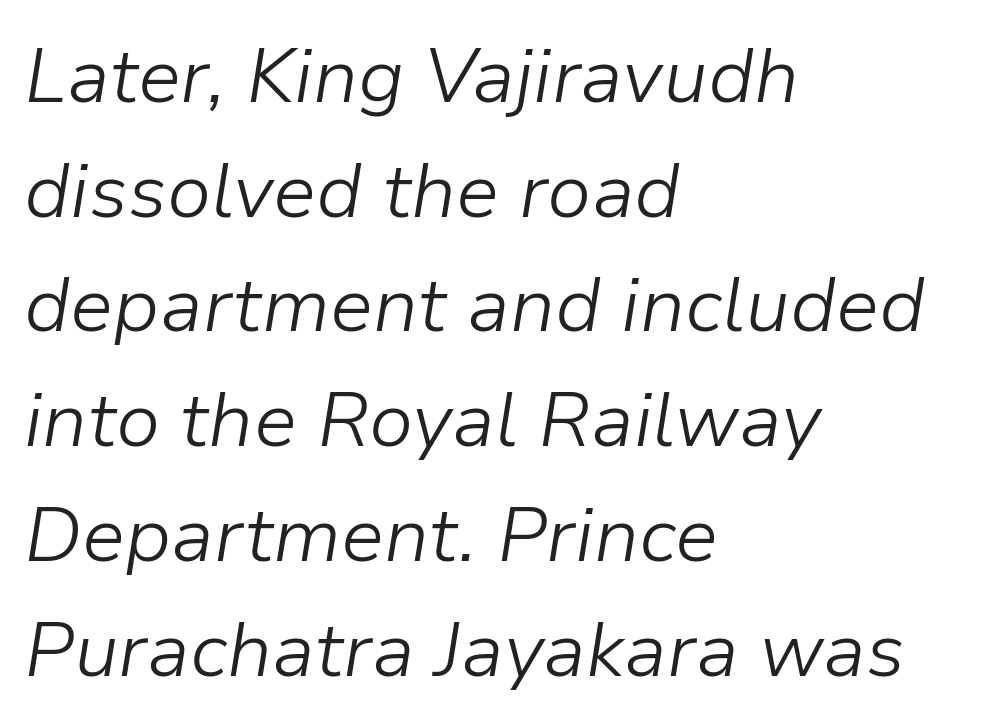
{"italic": "yes", "lean": "right", "slant_degrees": 9, "bold": "no", "weight": "light", "width": "normal", "stroke_contrast": "low", "x_height": "medium", "monospaced": "no", "underline": "no", "align": "left", "line_spacing": "normal", "line_spacing_ratio": 1.49, "letter_spacing": "normal", "letter_spacing_em": 0.0, "glyph_px": 77}
